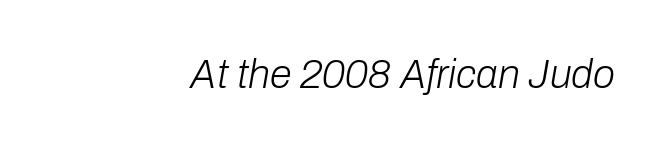
The image shows 40 px light type, italic (leaning right); set normal letter spacing, not underlined; low stroke contrast and a medium x-height.
